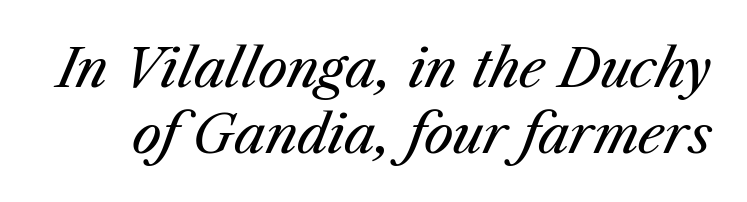
{"italic": "yes", "lean": "right", "slant_degrees": 23, "bold": "no", "weight": "regular", "width": "normal", "stroke_contrast": "medium", "x_height": "medium", "monospaced": "no", "underline": "no", "line_spacing_ratio": 1.24, "letter_spacing": "normal", "letter_spacing_em": 0.0, "glyph_px": 53}
